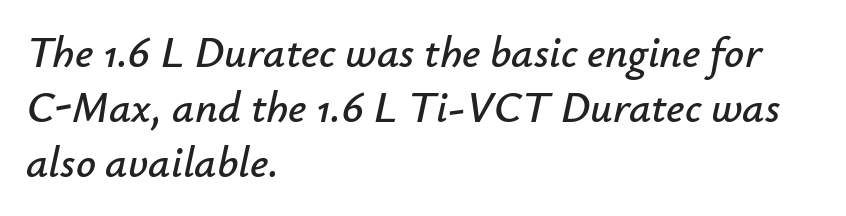
The letters advance in unequal steps, a hallmark of proportional type. The string is rendered with underlining switched off. Honestly, the letter spacing is just normal — you wouldn't notice it. Horizontal alignment here is leftward, the default for most running prose. The whole block is typeset with a tilt. Evenly set lines give the paragraph a standard silhouette.
